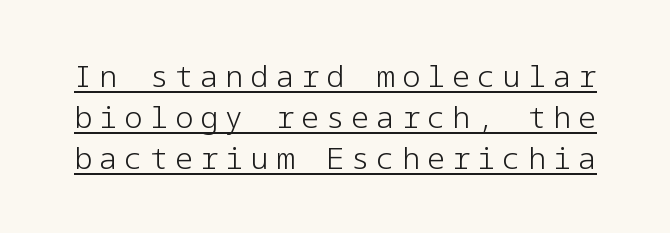
{"serif": "no", "italic": "no", "bold": "no", "weight": "light", "width": "normal", "stroke_contrast": "low", "x_height": "medium", "underline": "yes", "line_spacing": "normal", "line_spacing_ratio": 1.37, "letter_spacing": "wide", "letter_spacing_em": 0.24, "glyph_px": 30}
